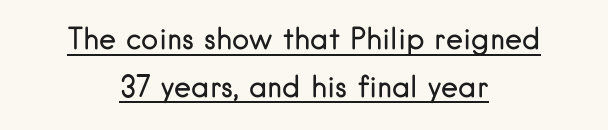
Q: Is the text bold? A: No.
Q: Is the text italic (slanted)? A: No, it is upright.
Q: Is the typeface a serif or a sans-serif typeface? A: Sans-serif.
Q: Is the text underlined? A: Yes.
Q: How is the paragraph aligned? A: Centered.
Q: Is the spacing between letters normal or unusually wide? A: Normal.
Q: Is the spacing between lines tight, normal or loose? A: Normal.
Q: Width (condensed, normal, or wide)? A: Normal.
Q: Stroke contrast? A: Low.
Q: x-height? A: Small.
Q: Monospaced? A: No.
